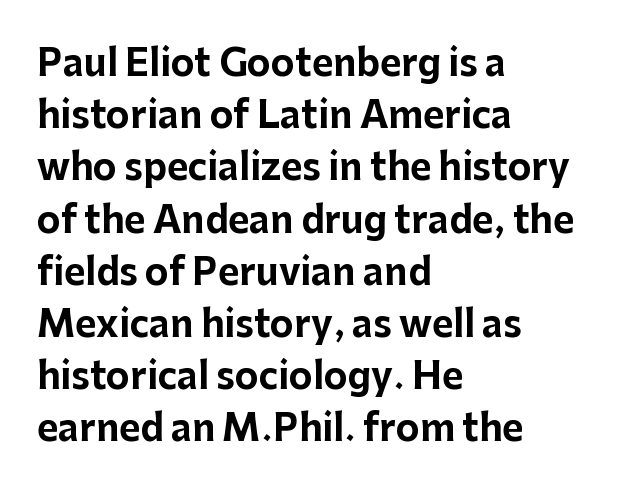
Q: Is the text bold? A: Yes.
Q: Is the text italic (slanted)? A: No, it is upright.
Q: Is the typeface a serif or a sans-serif typeface? A: Sans-serif.
Q: Is the text underlined? A: No.
Q: How is the paragraph aligned? A: Left-aligned.
Q: Is the spacing between letters normal or unusually wide? A: Normal.
Q: Is the spacing between lines tight, normal or loose? A: Normal.
Q: Width (condensed, normal, or wide)? A: Normal.
Q: Stroke contrast? A: Low.
Q: x-height? A: Medium.
Q: Monospaced? A: No.
